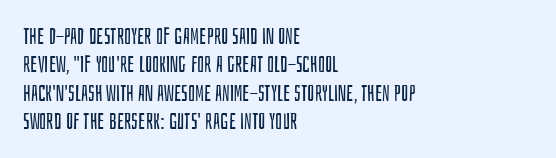
The image shows 23 px text type, upright; set left-aligned, line spacing 1.23x, normal letter spacing, not underlined.
